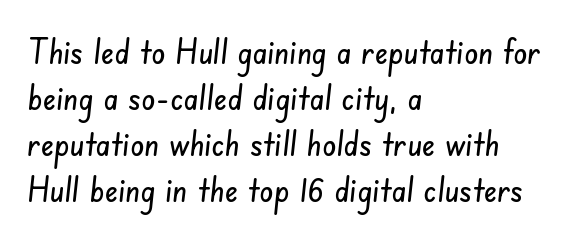
{"serif": "no", "width": "condensed", "stroke_contrast": "low", "x_height": "small", "monospaced": "no", "underline": "no", "align": "left", "line_spacing": "normal", "line_spacing_ratio": 1.31, "letter_spacing": "normal", "letter_spacing_em": 0.0, "glyph_px": 35}
